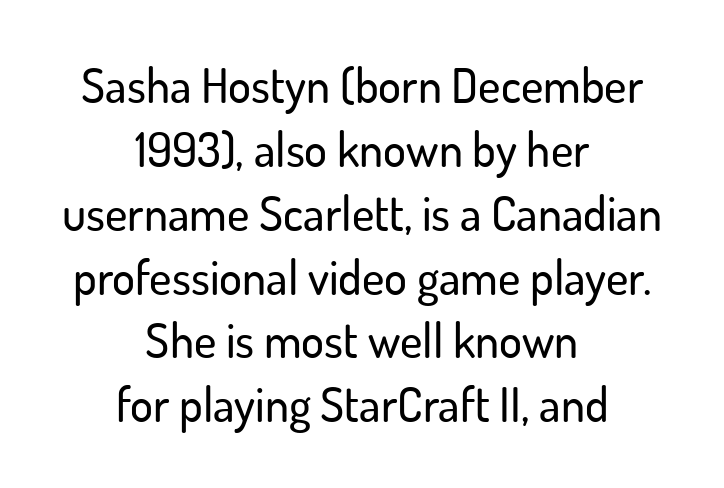
Q: Is the text italic (slanted)? A: No, it is upright.
Q: Is the typeface a serif or a sans-serif typeface? A: Sans-serif.
Q: Is the text underlined? A: No.
Q: How is the paragraph aligned? A: Centered.
Q: Is the spacing between letters normal or unusually wide? A: Normal.
Q: Is the spacing between lines tight, normal or loose? A: Normal.
Q: Width (condensed, normal, or wide)? A: Normal.
Q: Stroke contrast? A: Low.
Q: x-height? A: Small.
Q: Monospaced? A: No.
